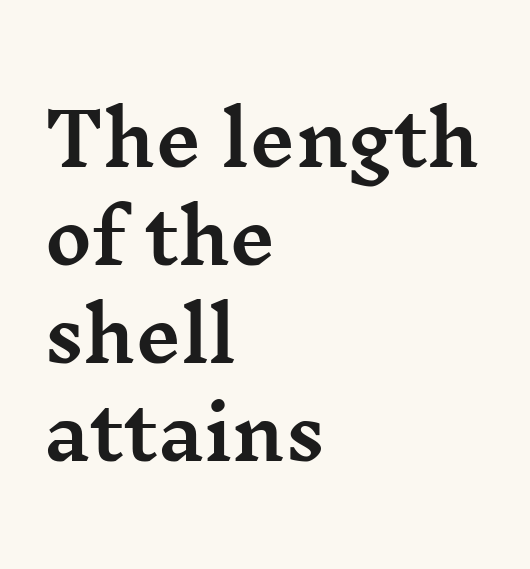
Q: Is the text italic (slanted)? A: No, it is upright.
Q: Is the typeface a serif or a sans-serif typeface? A: Serif.
Q: Is the text underlined? A: No.
Q: How is the paragraph aligned? A: Left-aligned.
Q: Is the spacing between letters normal or unusually wide? A: Normal.
Q: Is the spacing between lines tight, normal or loose? A: Normal.
Q: Width (condensed, normal, or wide)? A: Wide.
Q: Stroke contrast? A: Medium.
Q: x-height? A: Medium.
Q: Monospaced? A: No.
